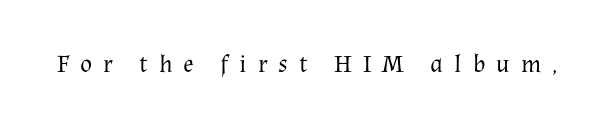
{"italic": "no", "bold": "no", "underline": "no", "letter_spacing": "wide", "letter_spacing_em": 0.44, "glyph_px": 25}
